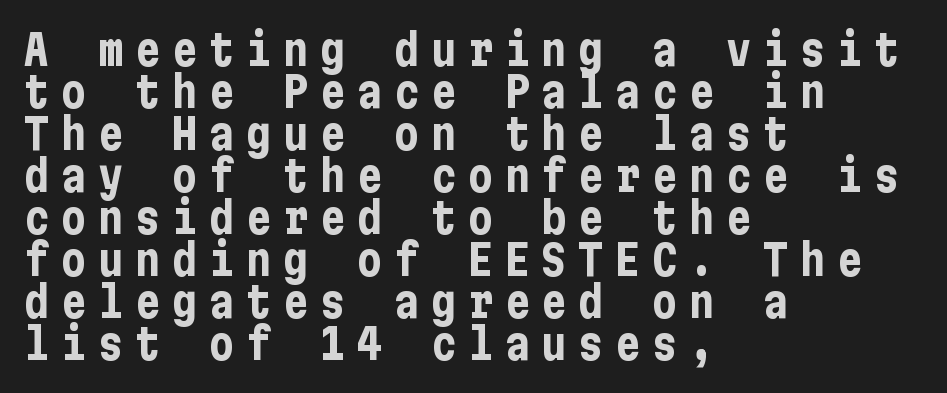
Rule under the text: the space is simply empty. Notice how the stems are strictly vertical — no italics here. The rag falls on the right side of this text block. Is this a sans? Yes — the strokes have no serifs. Cramped leading. Display-style spreading of the glyphs; the letterfit is very open.
